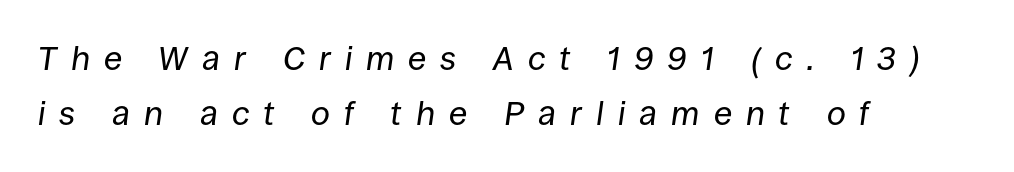
Q: Is the text bold? A: No.
Q: Is the text italic (slanted)? A: Yes, it leans right by about 8 degrees.
Q: Is the text underlined? A: No.
Q: How is the paragraph aligned? A: Left-aligned.
Q: Is the spacing between letters normal or unusually wide? A: Unusually wide.
Q: Is the spacing between lines tight, normal or loose? A: Normal.
Q: Width (condensed, normal, or wide)? A: Normal.
Q: Stroke contrast? A: Low.
Q: x-height? A: Large.
Q: Monospaced? A: No.
